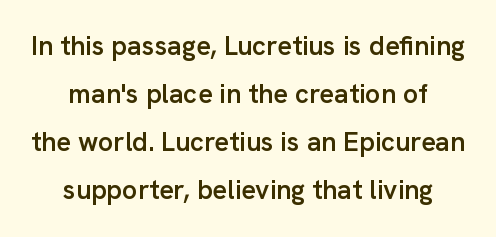
Glyph-to-glyph distance matches everyday printed text. Rule under the text: the space is simply empty. Italic: no, the glyphs are upright roman. Bold? Not quite — semibold, heavier than regular but stopping short.
